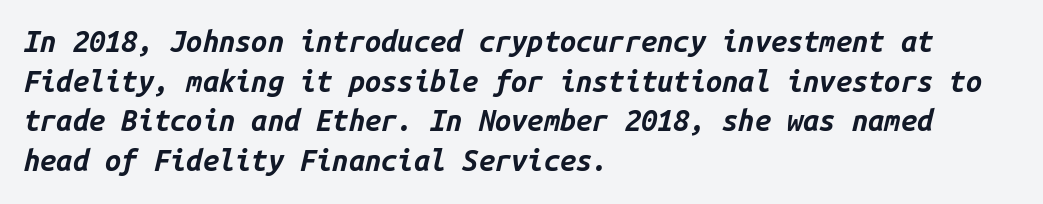
Q: Is the text bold? A: Yes.
Q: Is the text italic (slanted)? A: Yes, it leans right by about 14 degrees.
Q: Is the text underlined? A: No.
Q: How is the paragraph aligned? A: Left-aligned.
Q: Is the spacing between letters normal or unusually wide? A: Normal.
Q: Is the spacing between lines tight, normal or loose? A: Normal.
Q: Width (condensed, normal, or wide)? A: Normal.
Q: Stroke contrast? A: Low.
Q: x-height? A: Medium.
Q: Monospaced? A: Yes.
